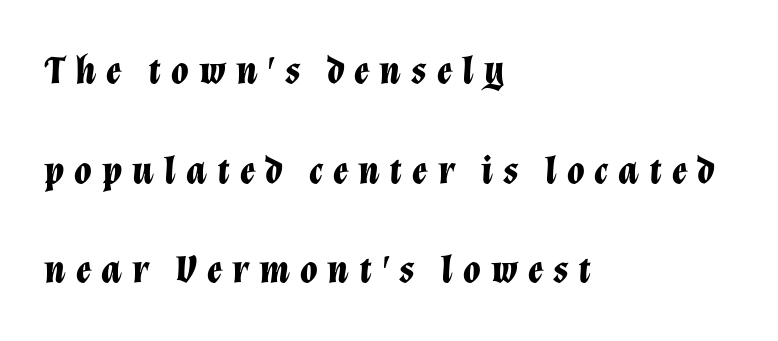
The image shows 40 px bold type, italic (leaning right); set left-aligned, loose line spacing (2.49x), unusually wide letter spacing (+0.25 em), not underlined; low stroke contrast and a medium x-height.
